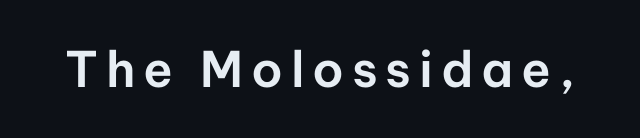
Vertical strokes here are truly vertical. You could not count columns in this text — the font is proportionally spaced. Observe the absence of serifs on each vertical stroke in this sample. No word sits above an underline.
